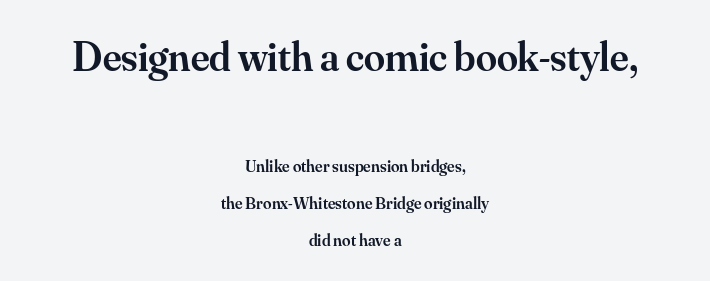
Nobody drew a line under any word here. Do the letters lean? They stand straight. Check where the strokes stop: tiny serifs finish them off. Tracking here is standard; glyphs follow each other at the usual distance. On the weight axis this lands at semibold, roughly 600. Is there much room between lines? Yes — plenty of vertical air separates them.
